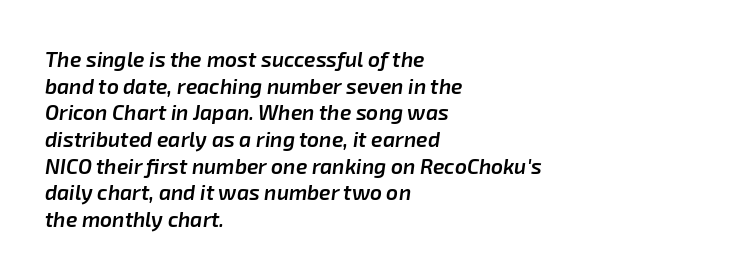
Emphasis-style slanted type is in use. Which margin do the lines hug? The left one — the right edge is uneven. The face used here is rendered with its standard letterfit. Students, observe: this is what conventionally led text looks like. The sample has been set in demibold, a notch under bold.
